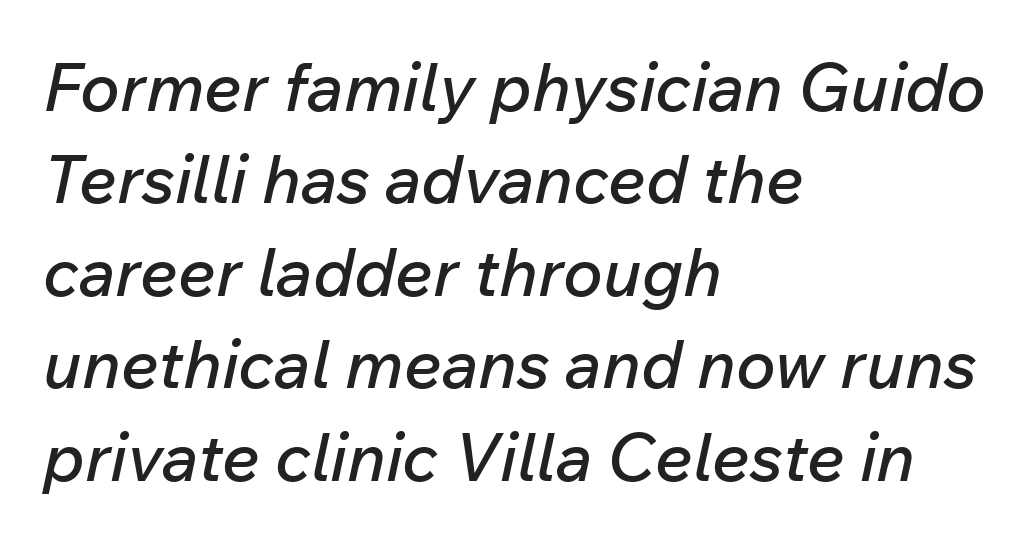
Any mark beneath the type? The region is blank. Tall strokes in this sample are angled rather than plumb. Horizontally, the lines are justified to the leading edge only. Standard letterfit; no display-style spreading of the glyphs. The leading is moderate, giving the passage an even texture. Each letter keeps its own natural width here, so spacing adapts to shape.
